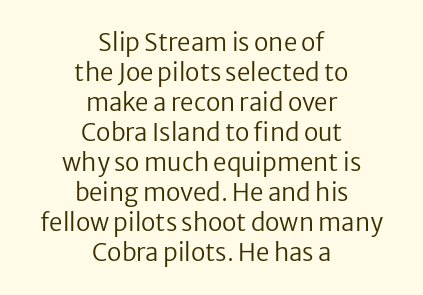
The image shows 24 px text type, upright; set centered, normal line spacing (1.25x), normal letter spacing, not underlined.
